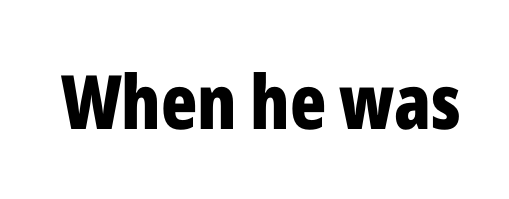
The image shows 75 px bold, condensed sans-serif type, upright; set normal letter spacing, not underlined; low stroke contrast and a medium x-height.
